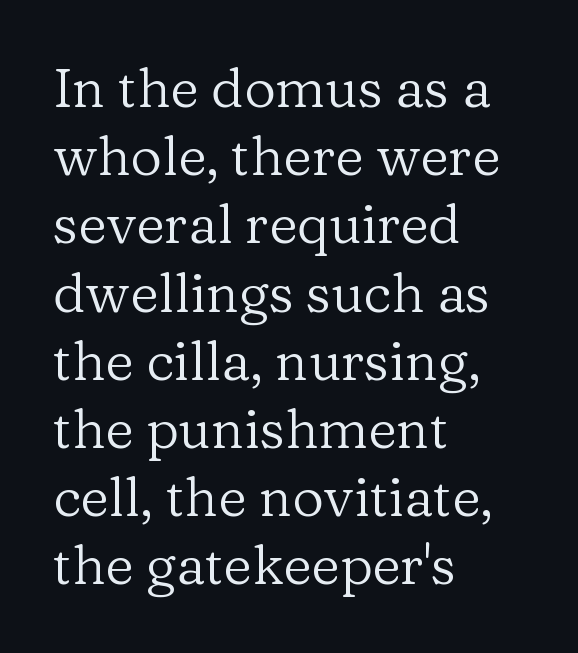
Q: Is the text bold? A: No.
Q: Is the text italic (slanted)? A: No, it is upright.
Q: Is the typeface a serif or a sans-serif typeface? A: Serif.
Q: Is the text underlined? A: No.
Q: How is the paragraph aligned? A: Left-aligned.
Q: Is the spacing between letters normal or unusually wide? A: Normal.
Q: Width (condensed, normal, or wide)? A: Normal.
Q: Stroke contrast? A: Low.
Q: x-height? A: Medium.
Q: Monospaced? A: No.
